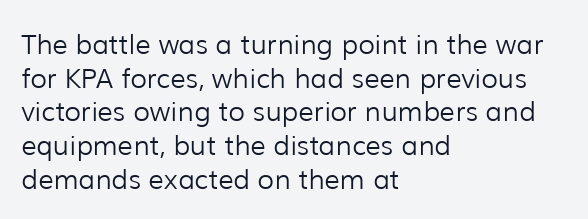
{"italic": "no", "bold": "no", "underline": "no", "align": "left", "line_spacing": "normal", "line_spacing_ratio": 1.25, "letter_spacing": "normal", "letter_spacing_em": 0.0, "glyph_px": 27}
